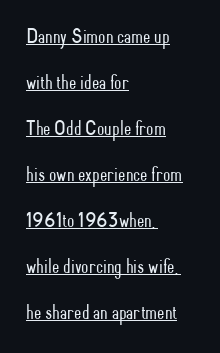
The image shows 21 px text type, upright; set left-aligned, loose line spacing (2.19x), normal letter spacing, underlined.
